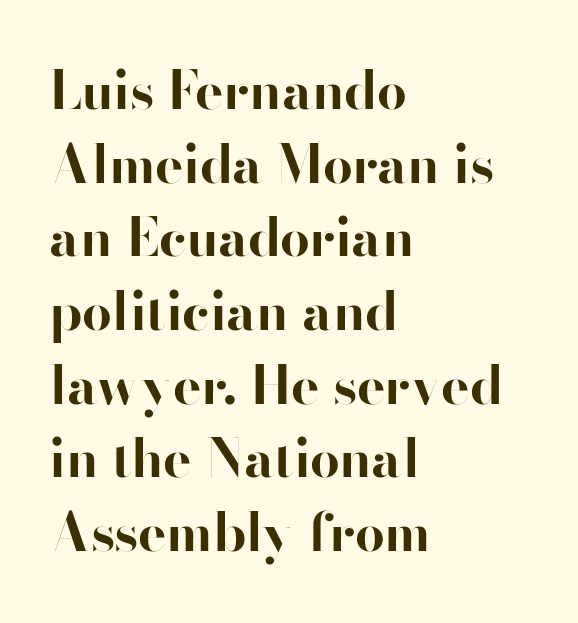
Do the characters align in a grid? No, the font is proportional. In terms of leading, this rendering sits right in the middle. The passage shown is emphatically bold. The typesetter chose a ragged-right arrangement here. How are the letters spaced? Ordinarily, with no added tracking. Observe the absence of serifs on each vertical stroke in this sample.
